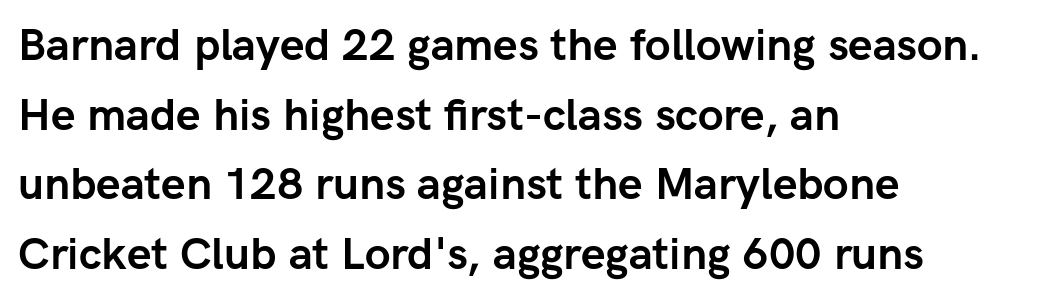
A typesetter would call this leading conventional body-copy spacing. This sample uses an upright cut, with every glyph sitting square on the baseline. Thick stems and heavy bowls — unmistakably bold. The paragraph has a hard left edge and a soft right edge.
